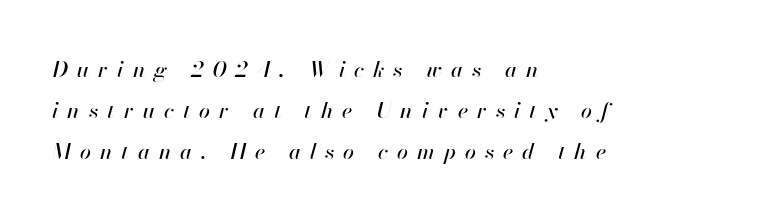
Q: Is the text italic (slanted)? A: Yes, it leans right by about 13 degrees.
Q: Is the text underlined? A: No.
Q: How is the paragraph aligned? A: Left-aligned.
Q: Is the spacing between letters normal or unusually wide? A: Unusually wide.
